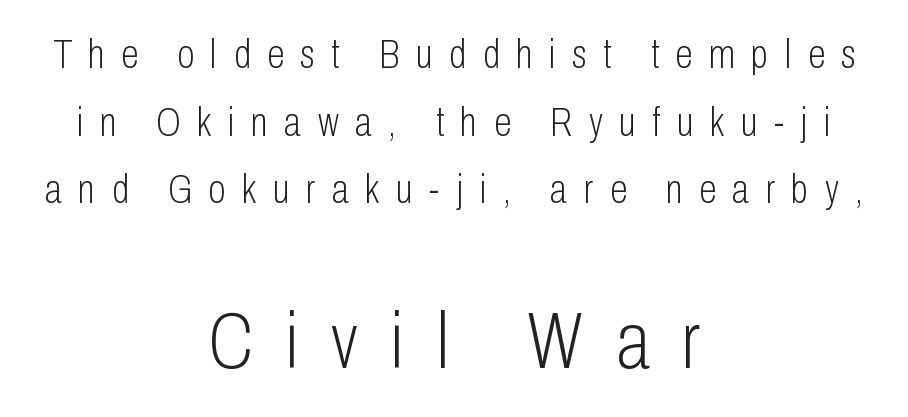
{"serif": "no", "italic": "no", "bold": "no", "weight": "light", "width": "condensed", "stroke_contrast": "low", "x_height": "medium", "monospaced": "no", "underline": "no", "align": "center", "line_spacing": "normal", "line_spacing_ratio": 1.69, "letter_spacing": "wide", "letter_spacing_em": 0.41, "larger_block": "second", "size_ratio": 1.98, "glyph_px": 79}
